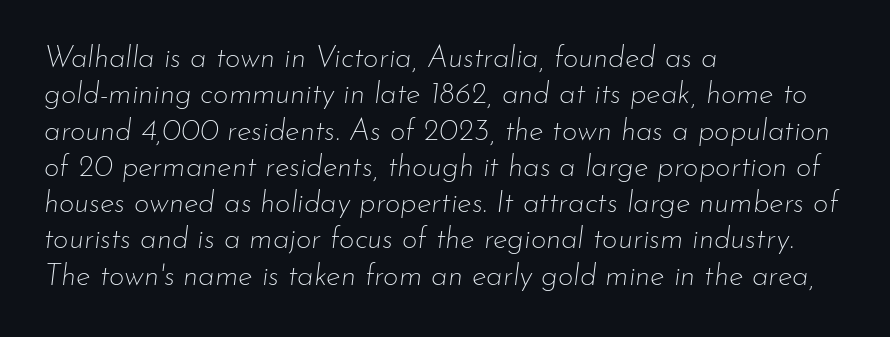
{"italic": "yes", "lean": "right", "slant_degrees": 7, "bold": "no", "weight": "thin", "width": "normal", "stroke_contrast": "low", "x_height": "small", "monospaced": "no", "underline": "no", "align": "left", "line_spacing_ratio": 1.21, "letter_spacing": "normal", "letter_spacing_em": 0.0, "glyph_px": 30}
